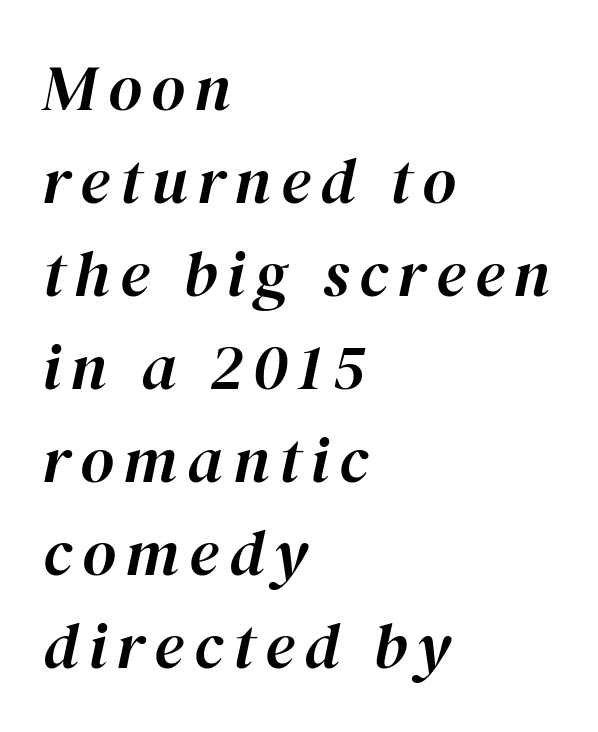
{"italic": "yes", "lean": "right", "slant_degrees": 12, "width": "normal", "stroke_contrast": "high", "x_height": "medium", "monospaced": "no", "underline": "no", "align": "left", "line_spacing": "normal", "line_spacing_ratio": 1.43, "glyph_px": 65}
